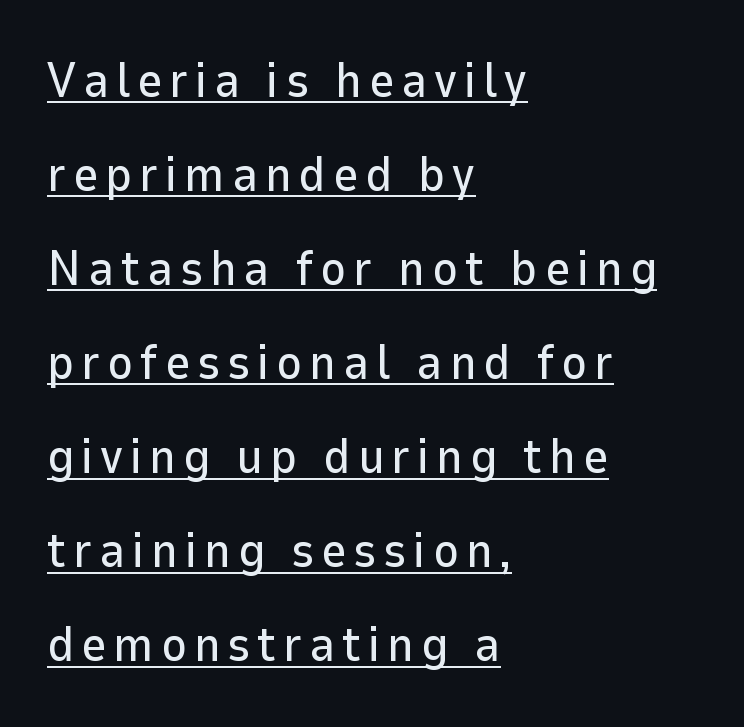
The image shows 49 px sans-serif type, upright; set left-aligned, loose line spacing (1.92x), underlined; low stroke contrast and a medium x-height.
